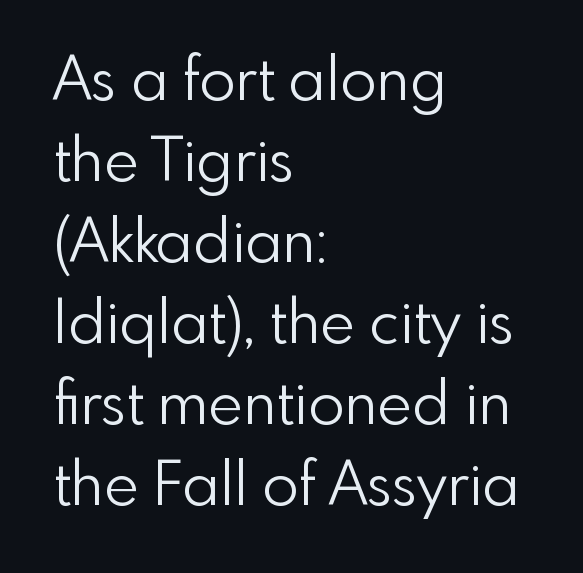
The image shows 60 px light sans-serif type, upright; set left-aligned, normal line spacing (1.35x), normal letter spacing, not underlined; low stroke contrast and a small x-height.
